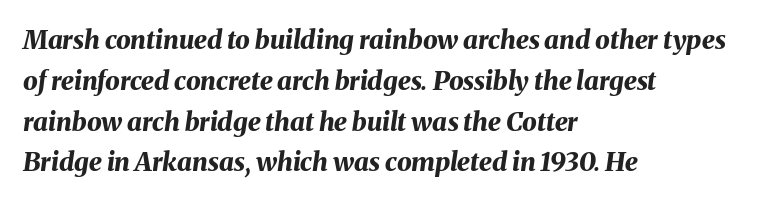
The image shows 26 px bold type, italic (leaning right); set left-aligned, normal line spacing (1.57x), normal letter spacing, not underlined.
